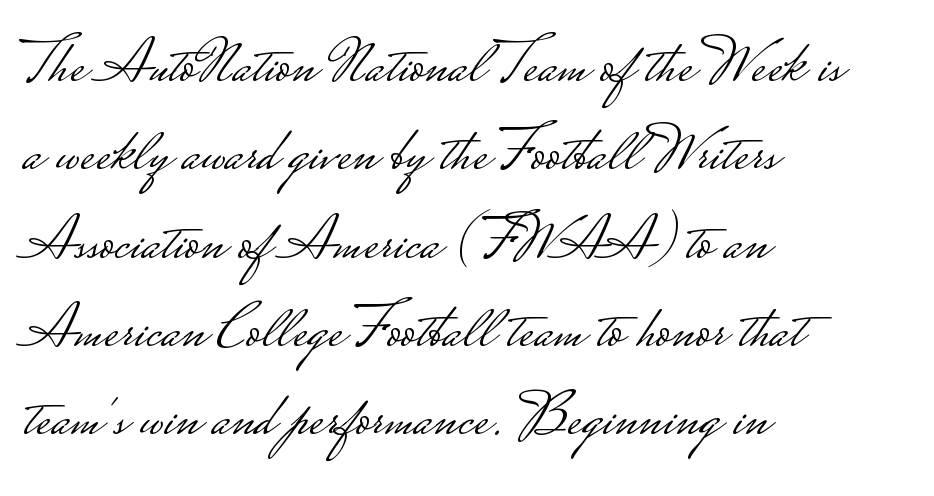
Q: Is the text bold? A: No.
Q: Is the text italic (slanted)? A: Yes.
Q: Is the typeface a serif or a sans-serif typeface? A: Sans-serif.
Q: Is the text underlined? A: No.
Q: How is the paragraph aligned? A: Left-aligned.
Q: Is the spacing between letters normal or unusually wide? A: Normal.
Q: Is the spacing between lines tight, normal or loose? A: Normal.
Q: Width (condensed, normal, or wide)? A: Wide.
Q: Stroke contrast? A: Low.
Q: Monospaced? A: No.
